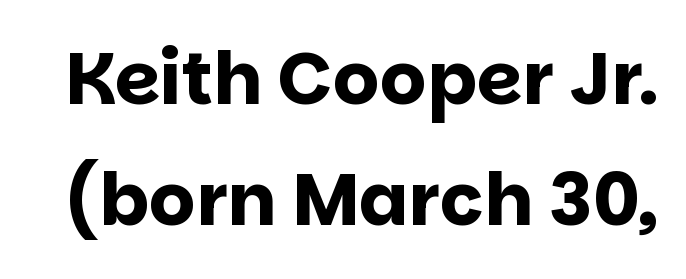
The image shows 73 px bold sans-serif type, upright; set normal line spacing (1.66x), normal letter spacing, not underlined; low stroke contrast and a large x-height.
